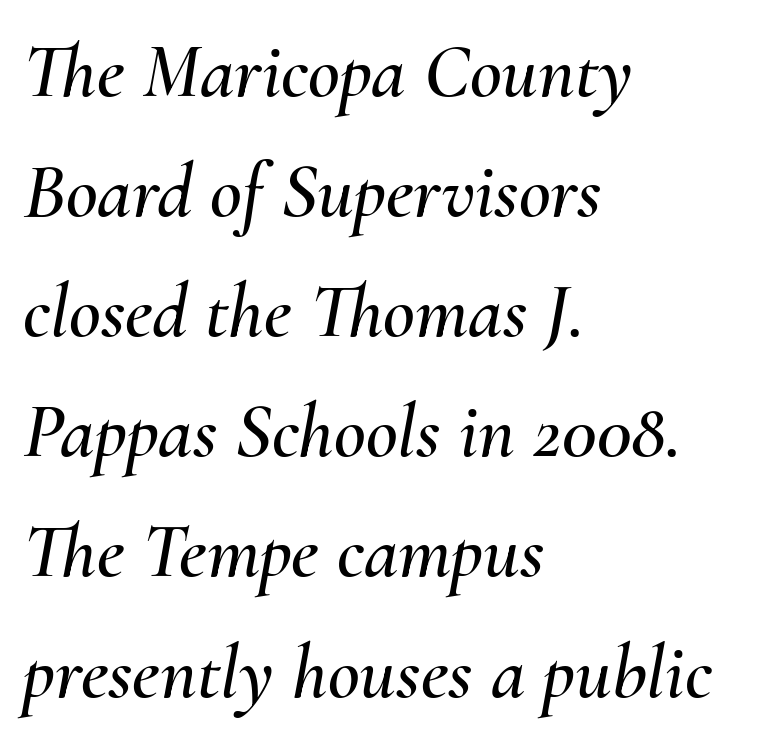
The image shows 78 px text type, italic (leaning right); set left-aligned, normal line spacing (1.54x), normal letter spacing, not underlined; medium stroke contrast and a small x-height.
